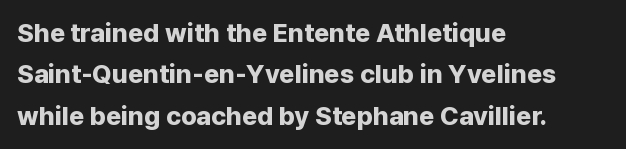
Q: Is the text bold? A: Yes.
Q: Is the text italic (slanted)? A: No, it is upright.
Q: Is the text underlined? A: No.
Q: How is the paragraph aligned? A: Left-aligned.
Q: Is the spacing between letters normal or unusually wide? A: Normal.
Q: Is the spacing between lines tight, normal or loose? A: Normal.
